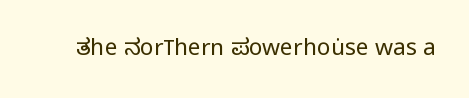
Q: Is the text bold? A: No.
Q: Is the text italic (slanted)? A: No, it is upright.
Q: Is the text underlined? A: No.
Q: Is the spacing between letters normal or unusually wide? A: Normal.
